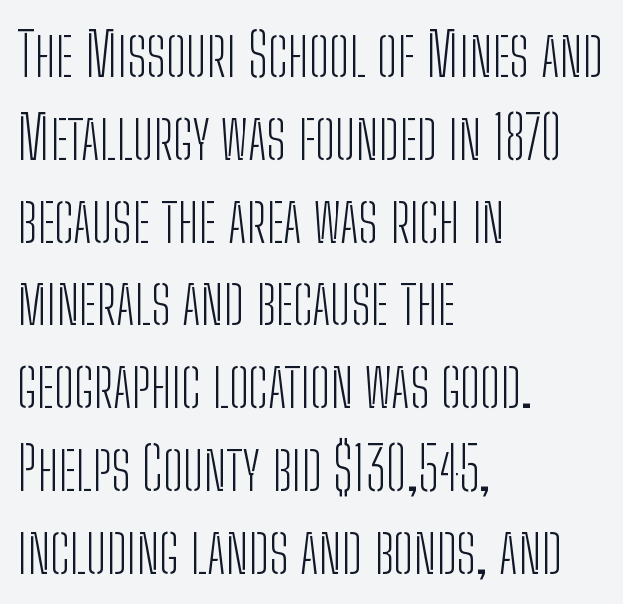
Character widths vary here, with narrow letters taking less room than wide ones. No word sits above an underline. Is this a heavy cut? Hardly; it is regular or lighter. This sample uses plain, unmodified letter spacing. The lines sit at an ordinary, default distance from one another. Does the copy run flush right? No — it runs flush left.
